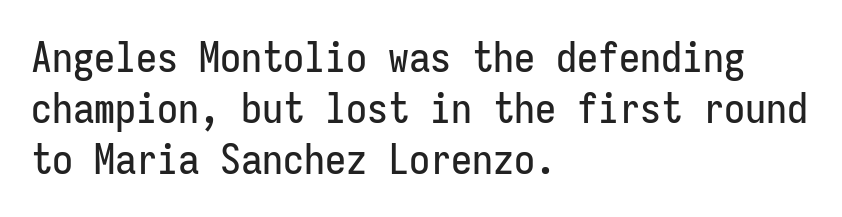
The letterforms sit shoulder to shoulder at normal distance. Every stem runs plumb, perpendicular to the baseline. Underlining? Definitely not there. A sans-serif font was chosen for this passage. These lines are set flush left with a ragged right edge. Here the designer chose a console-style face with uniform glyph widths.
